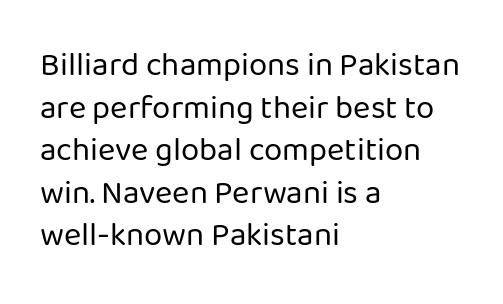
{"serif": "no", "italic": "no", "bold": "no", "weight": "regular", "width": "normal", "stroke_contrast": "low", "x_height": "medium", "monospaced": "no", "underline": "no", "align": "left", "line_spacing": "normal", "line_spacing_ratio": 1.29, "letter_spacing": "normal", "letter_spacing_em": 0.0, "glyph_px": 33}
